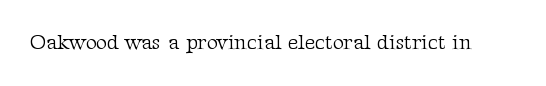
Q: Is the text bold? A: No.
Q: Is the text italic (slanted)? A: No, it is upright.
Q: Is the text underlined? A: No.
Q: Is the spacing between letters normal or unusually wide? A: Normal.
